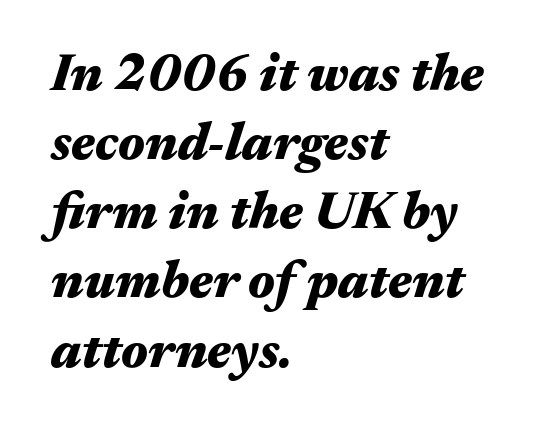
Quick note: italic. The space beneath each line is pristine and unruled. The face used here is proportionally spaced, like ordinary book or web type. Between one letter and the next there's only the usual sliver of space. Reading down the column, the eye jumps a familiar distance to each next line.
